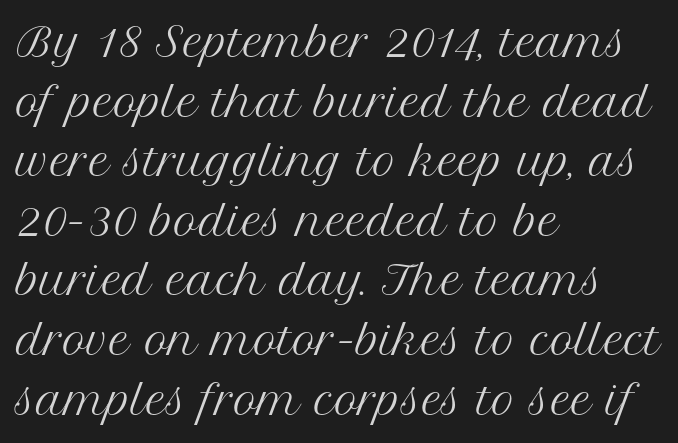
The image shows 40 px regular-weight serif type; set left-aligned, normal line spacing (1.49x), normal letter spacing, not underlined; medium stroke contrast and a medium x-height.
